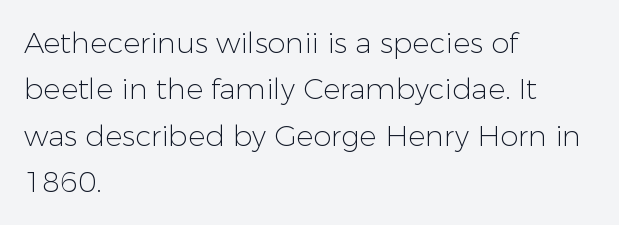
Q: Is the text bold? A: No.
Q: Is the text italic (slanted)? A: No, it is upright.
Q: Is the typeface a serif or a sans-serif typeface? A: Sans-serif.
Q: Is the text underlined? A: No.
Q: How is the paragraph aligned? A: Left-aligned.
Q: Is the spacing between letters normal or unusually wide? A: Normal.
Q: Is the spacing between lines tight, normal or loose? A: Normal.
Q: Width (condensed, normal, or wide)? A: Normal.
Q: Stroke contrast? A: Low.
Q: x-height? A: Medium.
Q: Monospaced? A: No.
